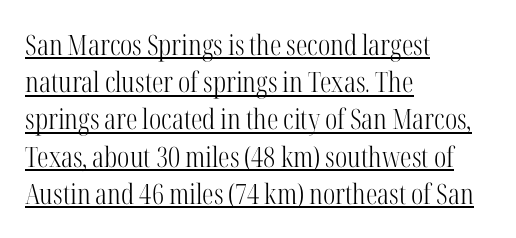
{"serif": "yes", "italic": "no", "bold": "no", "weight": "light", "width": "condensed", "stroke_contrast": "high", "x_height": "medium", "monospaced": "no", "underline": "yes", "align": "left", "line_spacing": "normal", "line_spacing_ratio": 1.33, "letter_spacing": "normal", "letter_spacing_em": 0.0, "glyph_px": 28}
